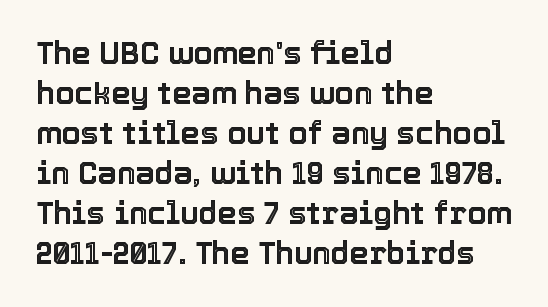
You could call the tracking neutral — neither tight nor loose. Posture: vertical. This rendering features lettering with no underline. Leading: standard. Each line starts at the same left margin while the right side varies. A typesetter would call this proportional, since set widths differ per character.
